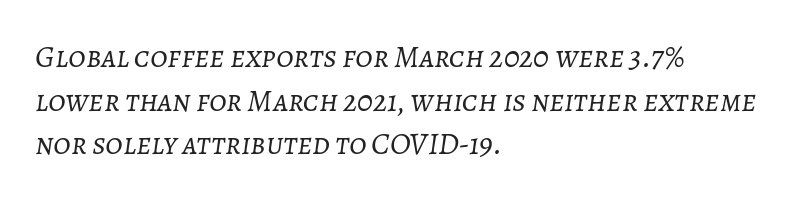
Is the letter spacing exaggerated? No — it looks like the ordinary default. There's an unmistakable incline to the writing here. The typesetting does not lean heavy: it is not bold. You could not count columns in this text — the font is proportionally spaced. Any mark beneath the type? The region is blank. Leading matches the norm, producing a regular column.
